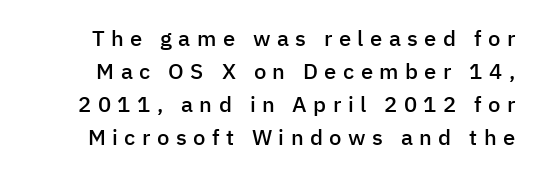
The image shows 22 px text type, upright; set normal line spacing (1.5x), unusually wide letter spacing (+0.29 em), not underlined.
